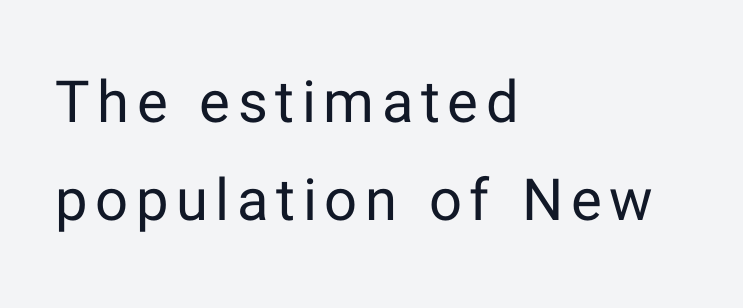
The image shows 58 px regular-weight sans-serif type, upright; set left-aligned, normal line spacing (1.69x), not underlined; low stroke contrast and a medium x-height.
